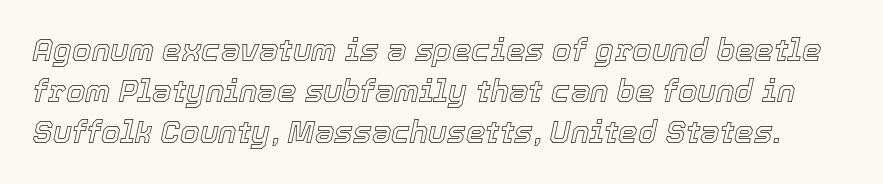
Q: Is the text italic (slanted)? A: Yes, it leans right by about 12 degrees.
Q: Is the text underlined? A: No.
Q: Is the spacing between letters normal or unusually wide? A: Normal.
Q: Is the spacing between lines tight, normal or loose? A: Normal.
Q: Width (condensed, normal, or wide)? A: Normal.
Q: x-height? A: Medium.
Q: Monospaced? A: No.
